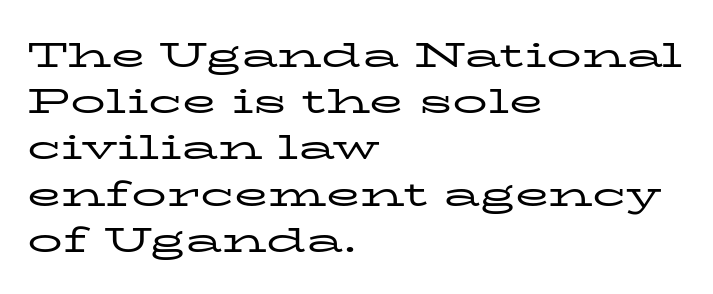
{"serif": "yes", "italic": "no", "bold": "no", "weight": "regular", "width": "wide", "stroke_contrast": "low", "x_height": "medium", "monospaced": "no", "underline": "no", "align": "left", "line_spacing": "normal", "line_spacing_ratio": 1.32, "letter_spacing": "normal", "letter_spacing_em": 0.0, "glyph_px": 35}
